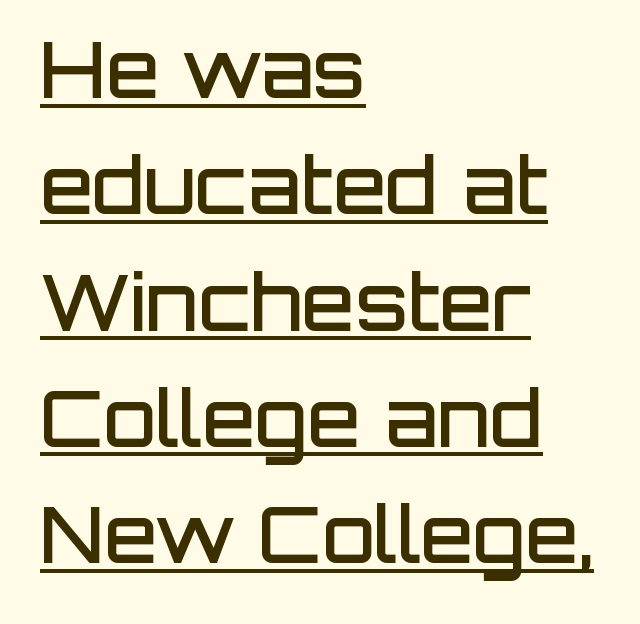
{"serif": "no", "italic": "no", "bold": "semi", "weight": "semibold", "width": "normal", "stroke_contrast": "low", "x_height": "large", "monospaced": "no", "underline": "yes", "align": "left", "line_spacing": "normal", "line_spacing_ratio": 1.51, "letter_spacing": "normal", "letter_spacing_em": 0.0, "glyph_px": 77}
